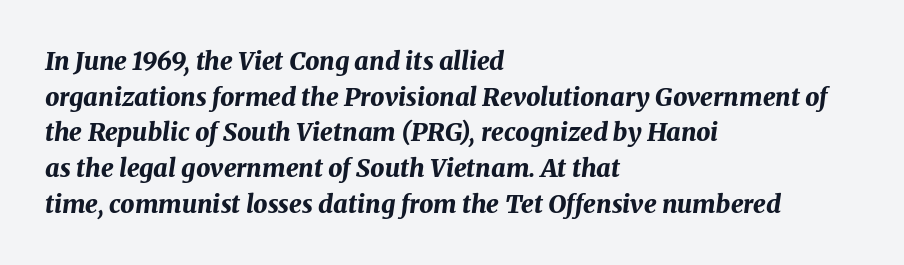
{"italic": "yes", "lean": "right", "slant_degrees": 8, "bold": "yes", "underline": "no", "align": "left", "line_spacing": "normal", "line_spacing_ratio": 1.43, "letter_spacing": "normal", "letter_spacing_em": 0.0, "glyph_px": 25}
